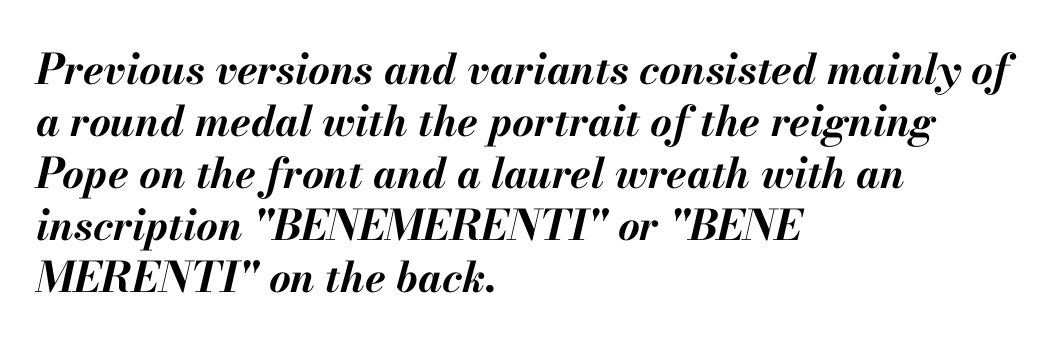
Character widths vary here, with narrow letters taking less room than wide ones. Anything drawn beneath the words? Only blank space. Teacher's note: observe the even left margin — that is flush-left alignment. There is no visible air inserted between adjacent glyphs. The typography opts for an oblique posture over an upright one. Caption: bold face, heavy strokes.
